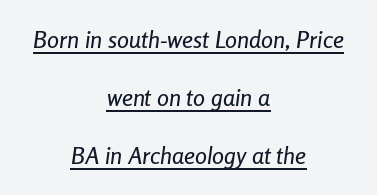
{"italic": "yes", "lean": "right", "slant_degrees": 8, "underline": "yes", "align": "center", "line_spacing": "loose", "line_spacing_ratio": 2.42, "letter_spacing": "normal", "letter_spacing_em": 0.0, "glyph_px": 24}
